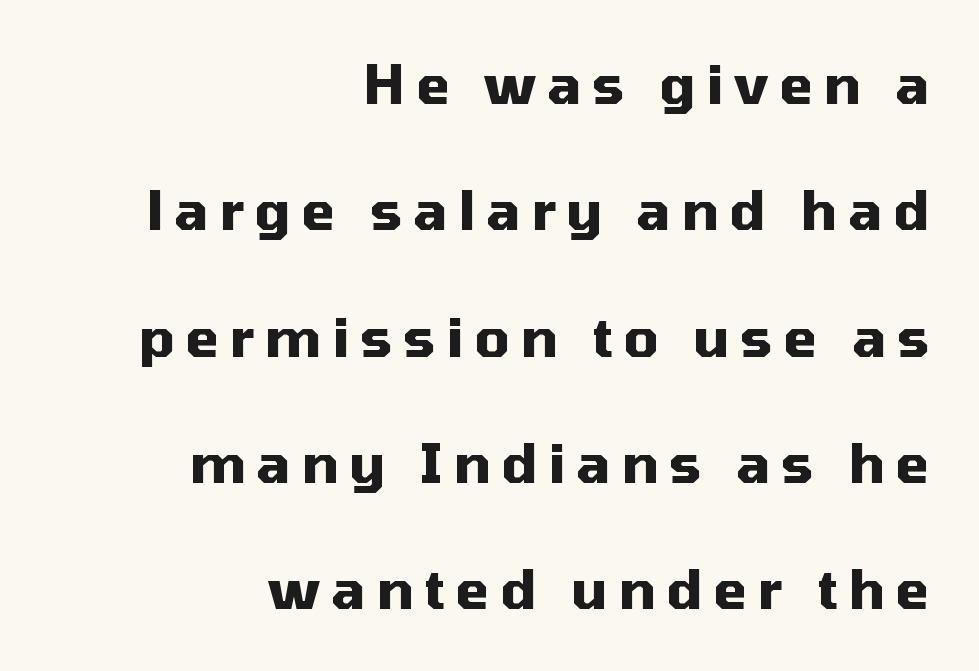
Q: Is the text bold? A: Yes.
Q: Is the text italic (slanted)? A: No, it is upright.
Q: Is the typeface a serif or a sans-serif typeface? A: Sans-serif.
Q: Is the text underlined? A: No.
Q: How is the paragraph aligned? A: Right-aligned.
Q: Is the spacing between letters normal or unusually wide? A: Unusually wide.
Q: Is the spacing between lines tight, normal or loose? A: Loose.
Q: Width (condensed, normal, or wide)? A: Normal.
Q: Stroke contrast? A: Medium.
Q: x-height? A: Medium.
Q: Monospaced? A: No.
